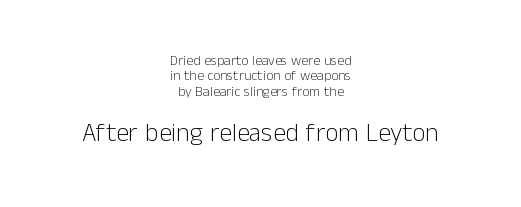
If you squint, the bottom block still reads clearly — it's the larger of the two. Standard letterfit; no display-style spreading of the glyphs. Interline gaps are noticeably narrow in this sample. Honestly, there is no underline to notice here at all. Notice how the passage keeps no hard edge, just a central spine.
